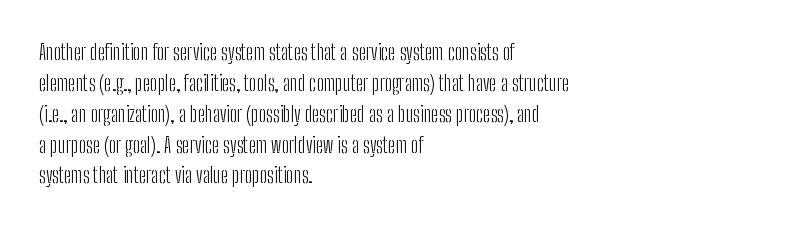
{"italic": "no", "bold": "no", "underline": "no", "align": "left", "line_spacing": "normal", "line_spacing_ratio": 1.47, "letter_spacing": "normal", "letter_spacing_em": 0.0, "glyph_px": 21}
